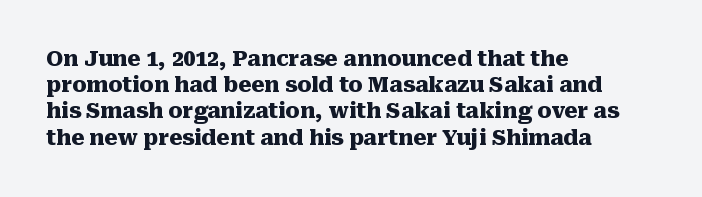
Does the weight exceed regular? Yes, all the way to bold. A typesetter would mark this as roman, not italic. The glyphs are unaccompanied by any horizontal stroke below them. Interline gaps are of average width in this sample. The horizontal fit of the characters is conventional and even.
